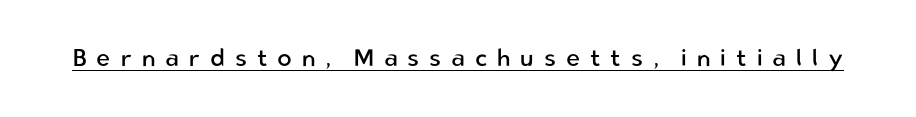
A typesetter would mark this as roman, not italic. Caption: lettering with a line underneath. The face used here is rendered with a markedly widened letterfit. Weight class: somewhere from thin through regular.
